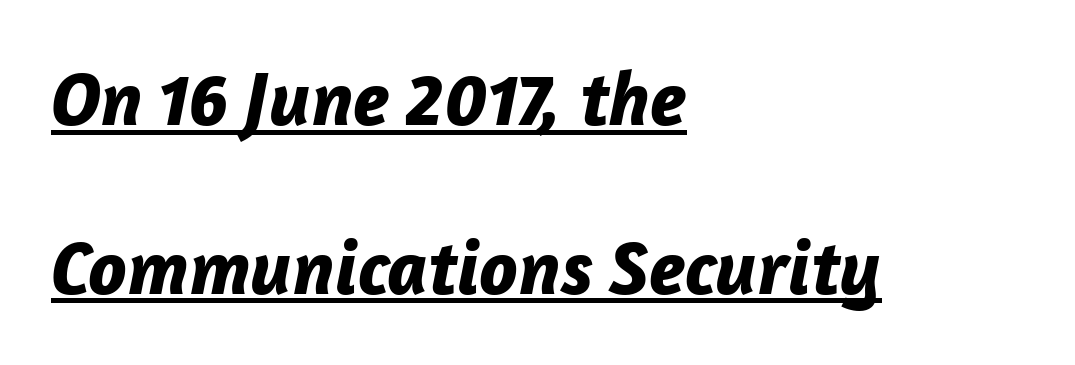
Q: Is the text bold? A: Yes.
Q: Is the text italic (slanted)? A: Yes, it leans right by about 12 degrees.
Q: Is the text underlined? A: Yes.
Q: How is the paragraph aligned? A: Left-aligned.
Q: Is the spacing between letters normal or unusually wide? A: Normal.
Q: Is the spacing between lines tight, normal or loose? A: Loose.
Q: Width (condensed, normal, or wide)? A: Normal.
Q: Stroke contrast? A: Low.
Q: x-height? A: Medium.
Q: Monospaced? A: No.
